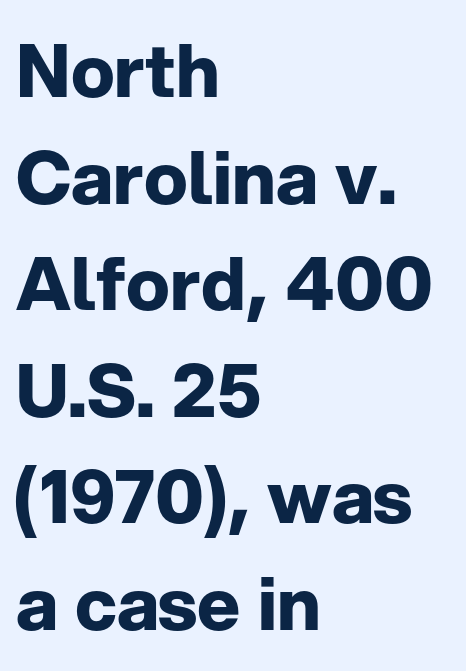
The image shows 73 px bold sans-serif type, upright; set left-aligned, normal line spacing (1.46x), normal letter spacing, not underlined; low stroke contrast and a medium x-height.
